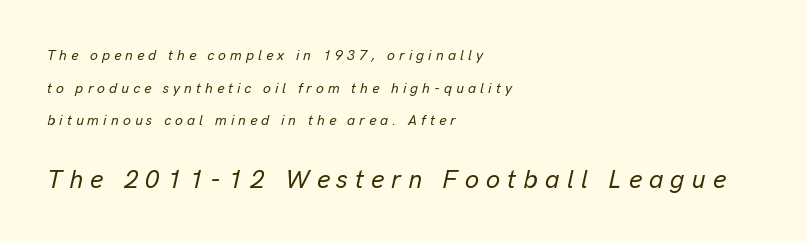
The image shows 25 px text type, italic (leaning right); set left-aligned, loose line spacing (2.33x), unusually wide letter spacing (+0.29 em), not underlined; the second (bottom) block is 1.79x larger.
